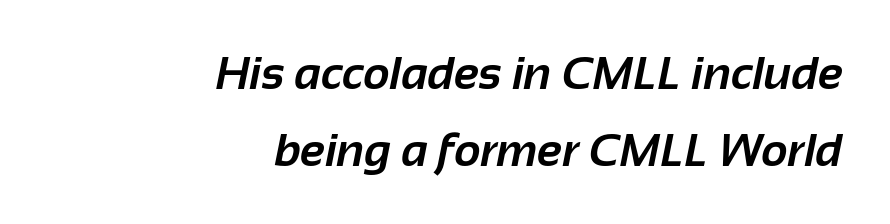
Teacher's note: observe the even right margin — that is flush-right alignment. Is this a sans? Yes — the strokes have no serifs. The rendering uses natural spacing where letterforms have individual widths. The horizontal fit of the characters is conventional and even. These lines carry a lot of weight — the face is fully bold. Only glyphs here, with clear space below each row.
